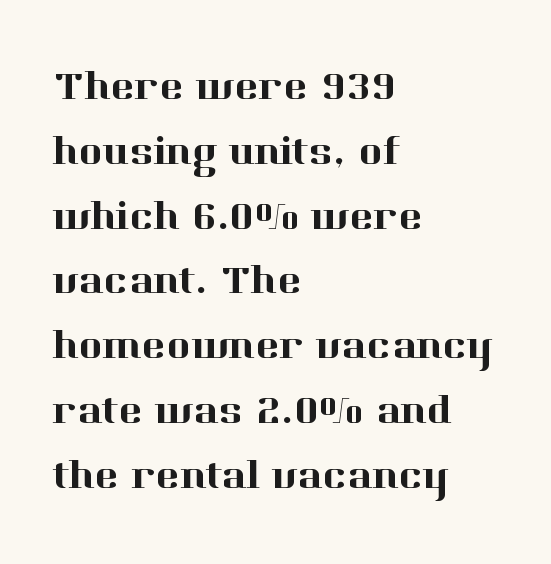
Character widths vary here, with narrow letters taking less room than wide ones. Does extra space separate the letters? No, they use regular spacing. Successive baselines arrive at the customary interval. The glyphs in this specimen are seriffed.
